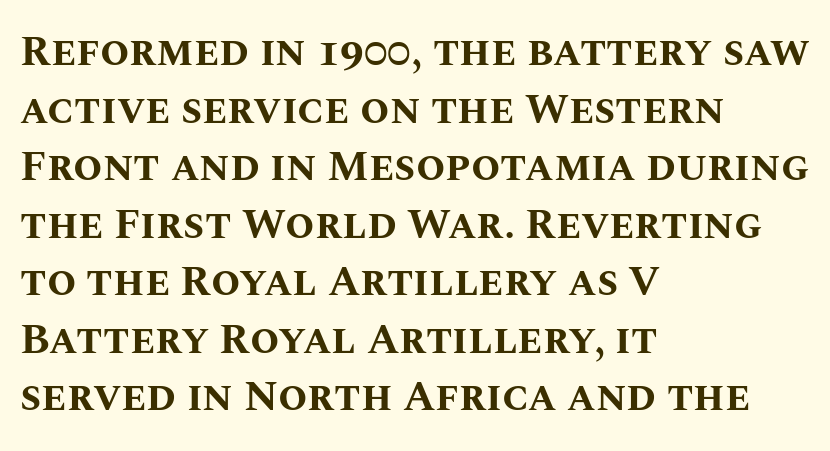
Q: Is the text bold? A: Yes.
Q: Is the text italic (slanted)? A: No, it is upright.
Q: Is the text underlined? A: No.
Q: How is the paragraph aligned? A: Left-aligned.
Q: Is the spacing between letters normal or unusually wide? A: Normal.
Q: Is the spacing between lines tight, normal or loose? A: Normal.
Q: Width (condensed, normal, or wide)? A: Normal.
Q: Stroke contrast? A: Medium.
Q: x-height? A: Large.
Q: Monospaced? A: No.
